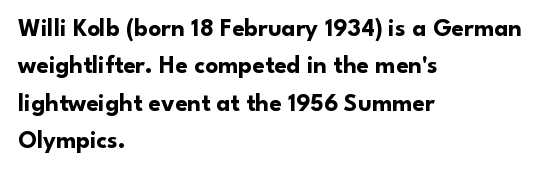
Q: Is the text bold? A: Yes.
Q: Is the text italic (slanted)? A: No, it is upright.
Q: Is the text underlined? A: No.
Q: How is the paragraph aligned? A: Left-aligned.
Q: Is the spacing between letters normal or unusually wide? A: Normal.
Q: Is the spacing between lines tight, normal or loose? A: Normal.
